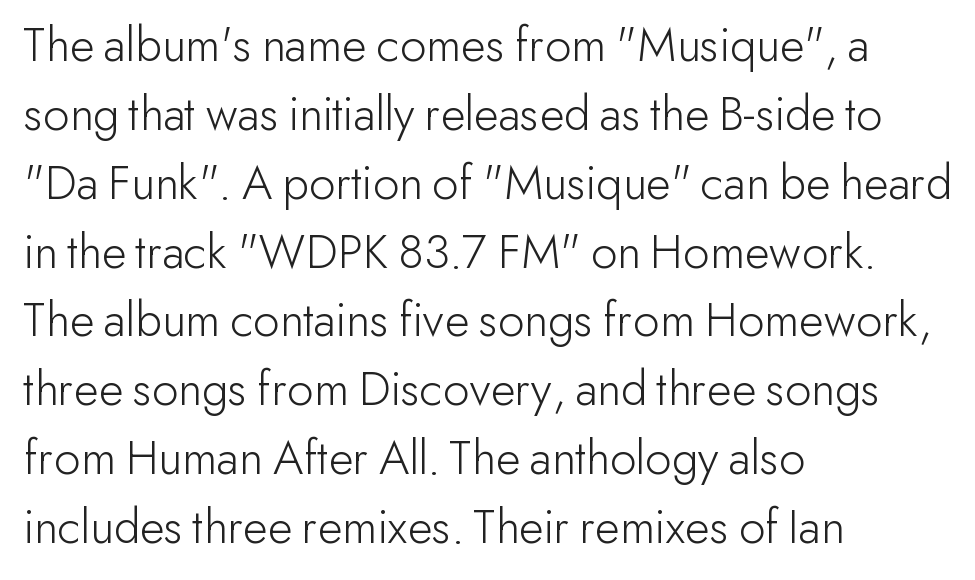
The image shows 51 px light sans-serif type, upright; set left-aligned, normal line spacing (1.35x), normal letter spacing, not underlined; low stroke contrast and a small x-height.
